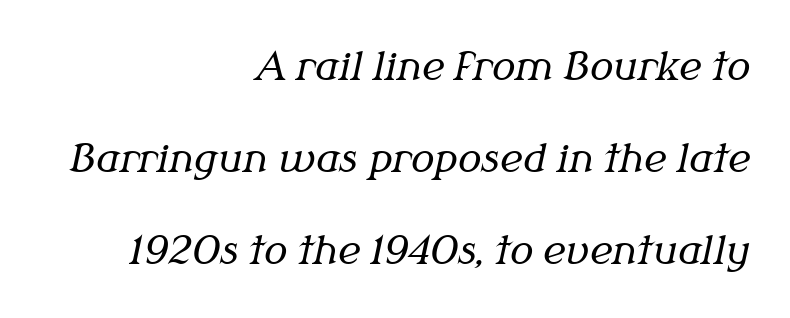
Line endings align vertically; line beginnings do not. Honestly, there is no underline to notice here at all. The line-height multiplier appears high, well above default. Rendered with sloped, italic letterforms. Is this a fixed-width face? No — the glyphs have proportional, varying widths. What kind of face is this? One with serifs.
